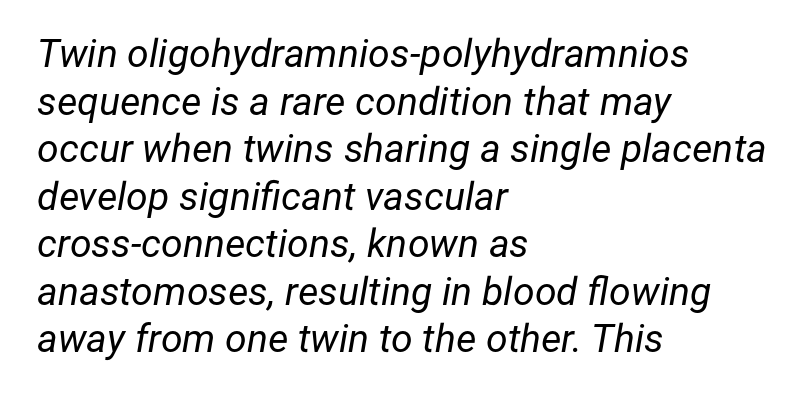
The letters advance in unequal steps, a hallmark of proportional type. Underline: absent. Characters are canted at an angle relative to the baseline's perpendicular. Every row of glyphs begins at an identical x-position on the left. No heavy texture on the line: the type isn't bold.
